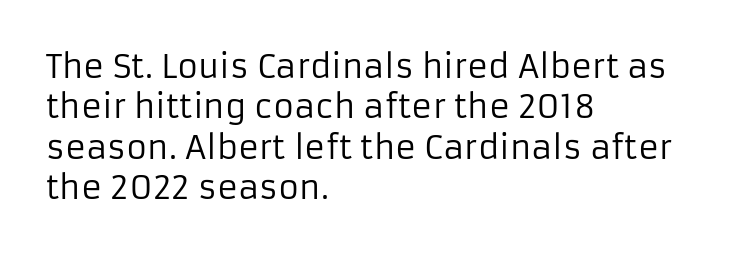
Q: Is the text bold? A: No.
Q: Is the text italic (slanted)? A: No, it is upright.
Q: Is the typeface a serif or a sans-serif typeface? A: Sans-serif.
Q: Is the text underlined? A: No.
Q: How is the paragraph aligned? A: Left-aligned.
Q: Is the spacing between letters normal or unusually wide? A: Normal.
Q: Is the spacing between lines tight, normal or loose? A: Normal.
Q: Width (condensed, normal, or wide)? A: Normal.
Q: Stroke contrast? A: Low.
Q: x-height? A: Medium.
Q: Monospaced? A: No.
